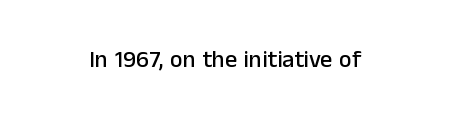
{"italic": "no", "underline": "no", "align": "center", "letter_spacing": "normal", "letter_spacing_em": 0.0, "glyph_px": 24}
